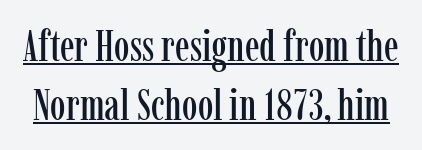
{"serif": "yes", "italic": "no", "width": "condensed", "stroke_contrast": "low", "x_height": "medium", "monospaced": "no", "underline": "yes", "line_spacing": "normal", "line_spacing_ratio": 1.33, "letter_spacing": "normal", "letter_spacing_em": 0.0, "glyph_px": 44}
